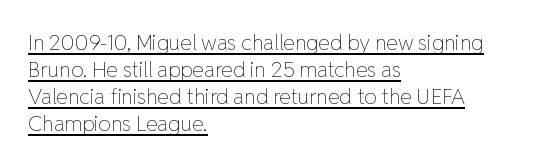
Q: Is the text bold? A: No.
Q: Is the text italic (slanted)? A: No, it is upright.
Q: Is the text underlined? A: Yes.
Q: How is the paragraph aligned? A: Left-aligned.
Q: Is the spacing between letters normal or unusually wide? A: Normal.
Q: Is the spacing between lines tight, normal or loose? A: Normal.
